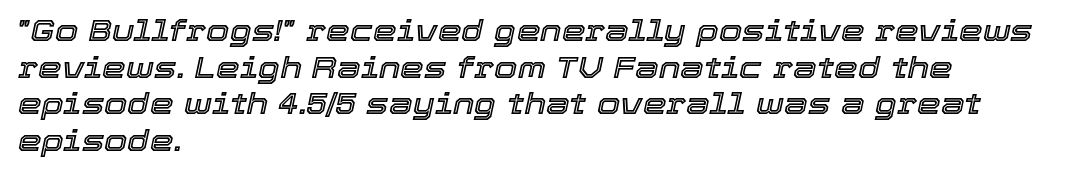
The letters advance in unequal steps, a hallmark of proportional type. Every row of glyphs begins at an identical x-position on the left. The letters sit at their default tracking, neither squeezed nor spread. This rendering features lettering with no underline. Does the lettering tilt? It does — this is italic.
